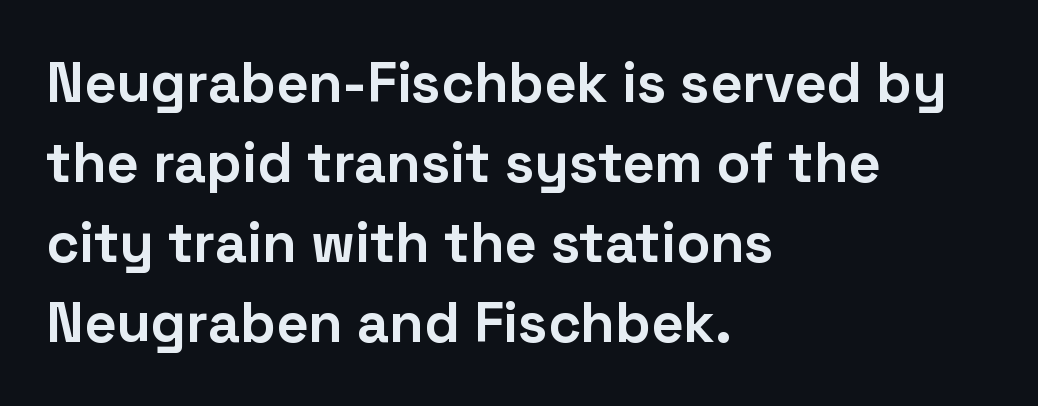
The typesetter chose a ragged-right arrangement here. Rule under the text: the space is simply empty. Serifs: no, the terminals of the letterforms are clean. Is there much room between lines? A standard amount, neither cramped nor airy.
